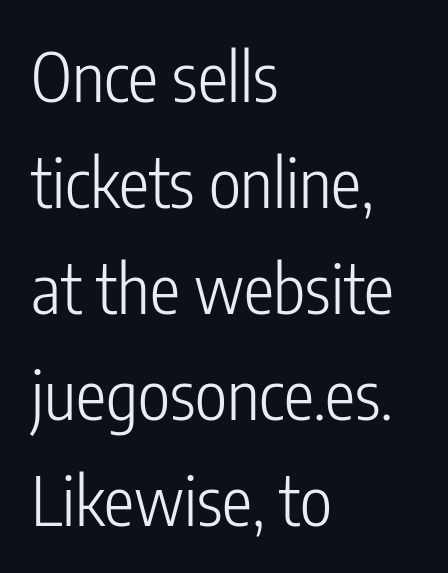
{"serif": "no", "italic": "no", "bold": "no", "weight": "light", "width": "condensed", "stroke_contrast": "low", "x_height": "medium", "monospaced": "no", "underline": "no", "align": "left", "line_spacing": "normal", "line_spacing_ratio": 1.56, "letter_spacing": "normal", "letter_spacing_em": 0.0, "glyph_px": 68}
